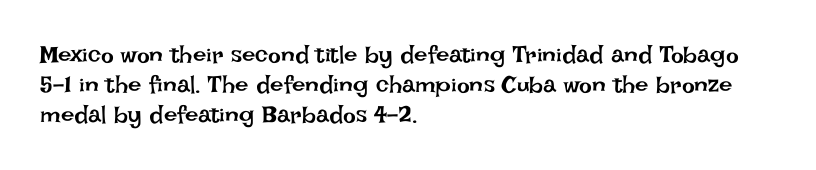
{"italic": "no", "bold": "no", "underline": "no", "align": "left", "line_spacing": "normal", "line_spacing_ratio": 1.26, "letter_spacing": "normal", "letter_spacing_em": 0.0, "glyph_px": 24}
